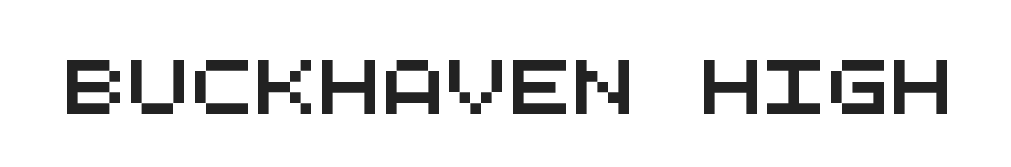
Q: Is the typeface a serif or a sans-serif typeface? A: Sans-serif.
Q: Is the text underlined? A: No.
Q: Is the spacing between letters normal or unusually wide? A: Normal.
Q: Width (condensed, normal, or wide)? A: Wide.
Q: Stroke contrast? A: Medium.
Q: x-height? A: Large.
Q: Monospaced? A: Yes.
